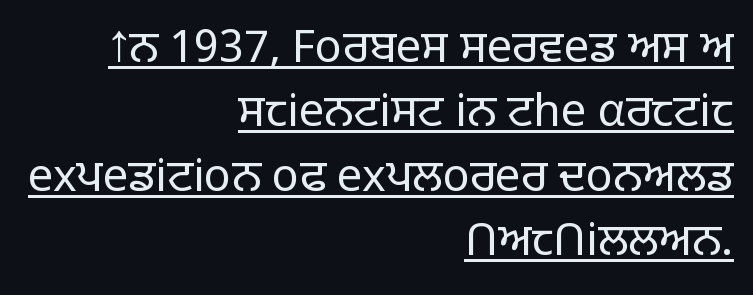
The image shows 45 px light sans-serif type, upright; set right-aligned, normal line spacing (1.43x), normal letter spacing, underlined; low stroke contrast and a large x-height.
